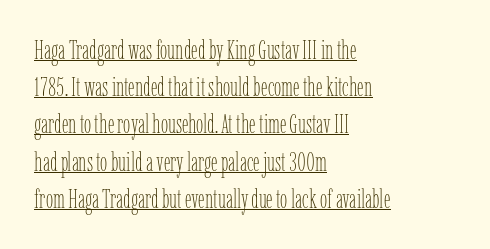
Q: Is the text bold? A: No.
Q: Is the text italic (slanted)? A: No, it is upright.
Q: Is the text underlined? A: Yes.
Q: How is the paragraph aligned? A: Left-aligned.
Q: Is the spacing between letters normal or unusually wide? A: Normal.
Q: Is the spacing between lines tight, normal or loose? A: Normal.
